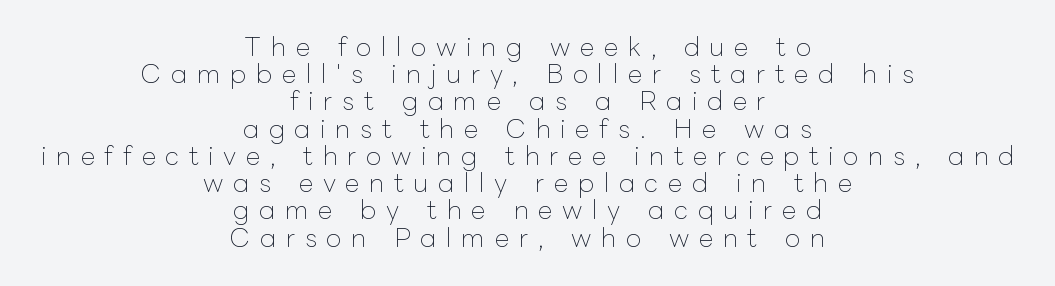
Ordinary non-slanted type is in use. Underlining? Definitely not there. The designer dialed line spacing down below the default. The line texture is sparse and dotted thanks to wide tracking. Centered paragraph, ragged on both sides. Is this a heavy cut? Hardly; it is regular or lighter.
